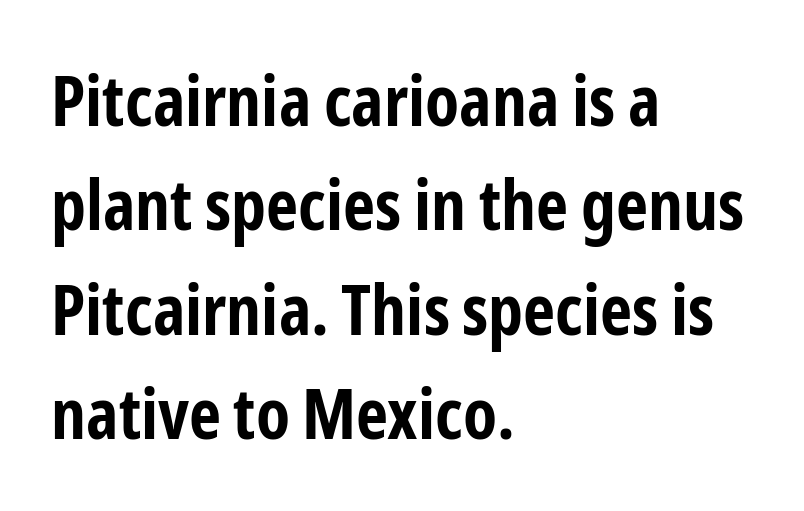
The image shows 70 px bold, condensed sans-serif type, upright; set left-aligned, normal line spacing (1.49x), normal letter spacing, not underlined; low stroke contrast and a medium x-height.
